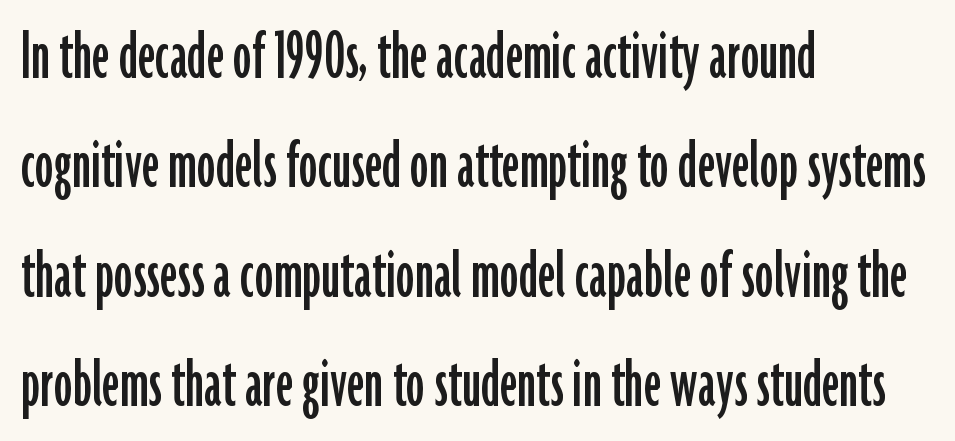
{"serif": "no", "italic": "no", "width": "condensed", "stroke_contrast": "low", "x_height": "medium", "monospaced": "no", "underline": "no", "align": "left", "line_spacing": "normal", "line_spacing_ratio": 1.46, "letter_spacing": "normal", "letter_spacing_em": 0.0, "glyph_px": 75}
